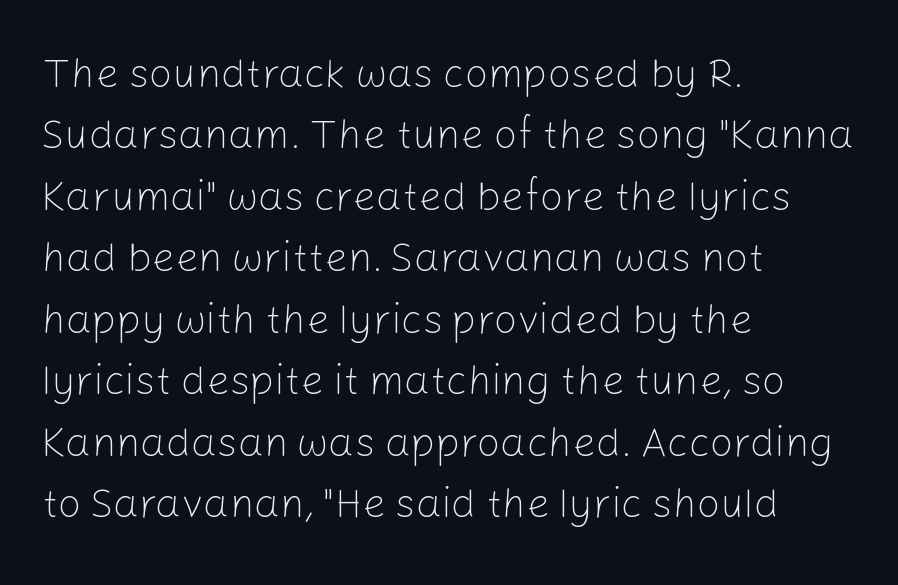
The image shows 41 px light sans-serif type, upright; set left-aligned, normal line spacing (1.5x), normal letter spacing, not underlined; low stroke contrast and a medium x-height.
